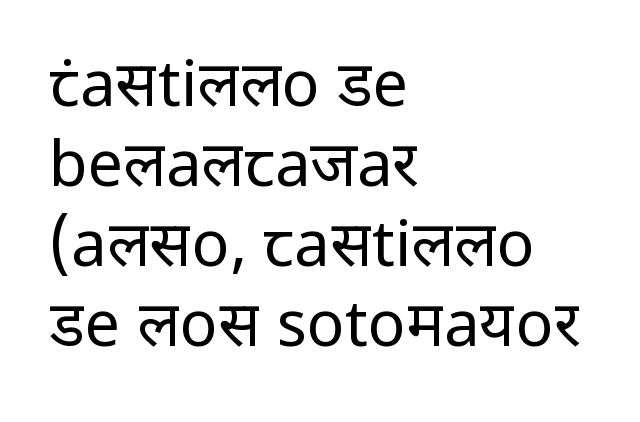
The image shows 63 px regular-weight sans-serif type, upright; set left-aligned, normal line spacing (1.27x), normal letter spacing, not underlined; low stroke contrast and a medium x-height.
